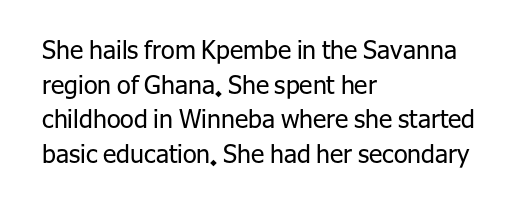
Q: Is the text bold? A: No.
Q: Is the text italic (slanted)? A: No, it is upright.
Q: Is the text underlined? A: No.
Q: How is the paragraph aligned? A: Left-aligned.
Q: Is the spacing between letters normal or unusually wide? A: Normal.
Q: Is the spacing between lines tight, normal or loose? A: Normal.
